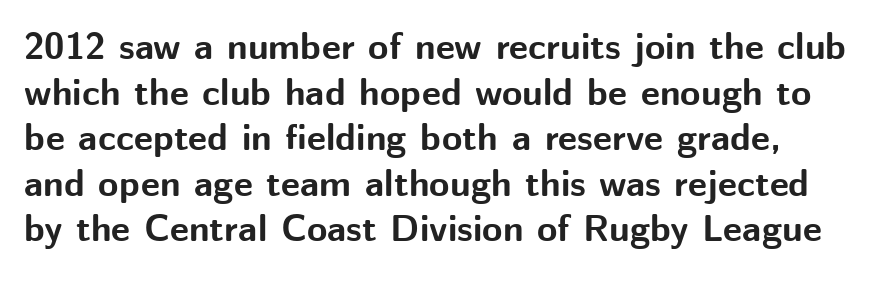
The image shows 37 px bold sans-serif type, upright; set line spacing 1.23x, normal letter spacing, not underlined; medium stroke contrast and a medium x-height.
